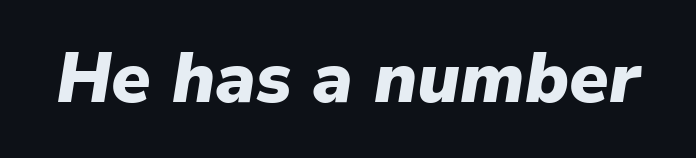
Q: Is the text bold? A: Yes.
Q: Is the text italic (slanted)? A: Yes, it leans right by about 9 degrees.
Q: Is the text underlined? A: No.
Q: Is the spacing between letters normal or unusually wide? A: Normal.
Q: Width (condensed, normal, or wide)? A: Normal.
Q: Stroke contrast? A: Low.
Q: x-height? A: Medium.
Q: Monospaced? A: No.
